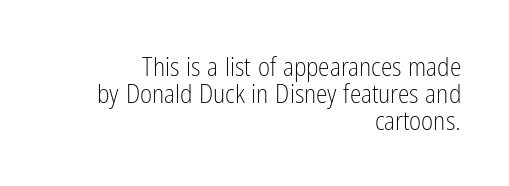
Q: Is the text bold? A: No.
Q: Is the text italic (slanted)? A: No, it is upright.
Q: Is the text underlined? A: No.
Q: How is the paragraph aligned? A: Right-aligned.
Q: Is the spacing between letters normal or unusually wide? A: Normal.
Q: Is the spacing between lines tight, normal or loose? A: Tight.
